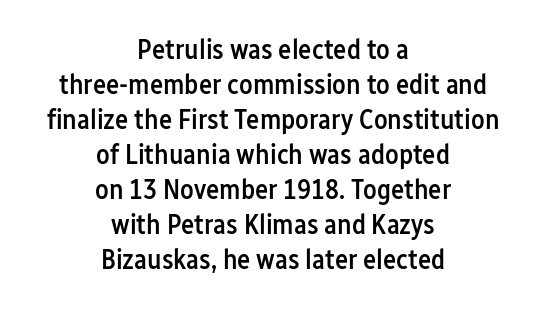
Q: Is the text bold? A: Semi-bold.
Q: Is the text italic (slanted)? A: No, it is upright.
Q: Is the typeface a serif or a sans-serif typeface? A: Sans-serif.
Q: Is the text underlined? A: No.
Q: How is the paragraph aligned? A: Centered.
Q: Is the spacing between letters normal or unusually wide? A: Normal.
Q: Is the spacing between lines tight, normal or loose? A: Normal.
Q: Width (condensed, normal, or wide)? A: Condensed.
Q: Stroke contrast? A: Low.
Q: x-height? A: Medium.
Q: Monospaced? A: No.
